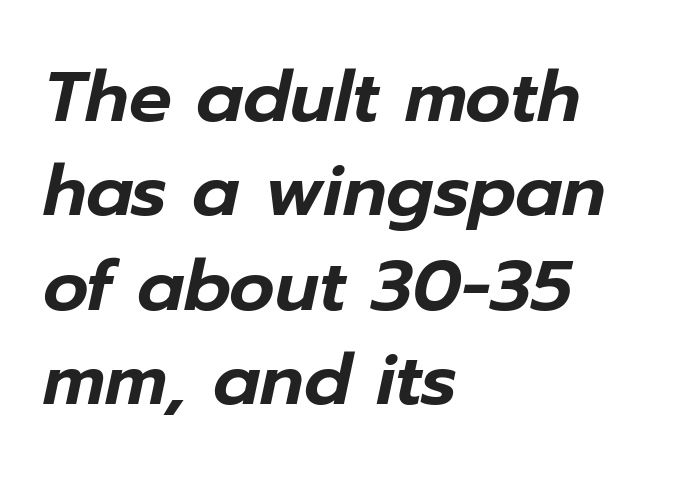
Q: Is the text italic (slanted)? A: Yes, it leans right by about 12 degrees.
Q: Is the text underlined? A: No.
Q: How is the paragraph aligned? A: Left-aligned.
Q: Is the spacing between letters normal or unusually wide? A: Normal.
Q: Is the spacing between lines tight, normal or loose? A: Normal.
Q: Width (condensed, normal, or wide)? A: Normal.
Q: Stroke contrast? A: Low.
Q: x-height? A: Medium.
Q: Monospaced? A: No.
